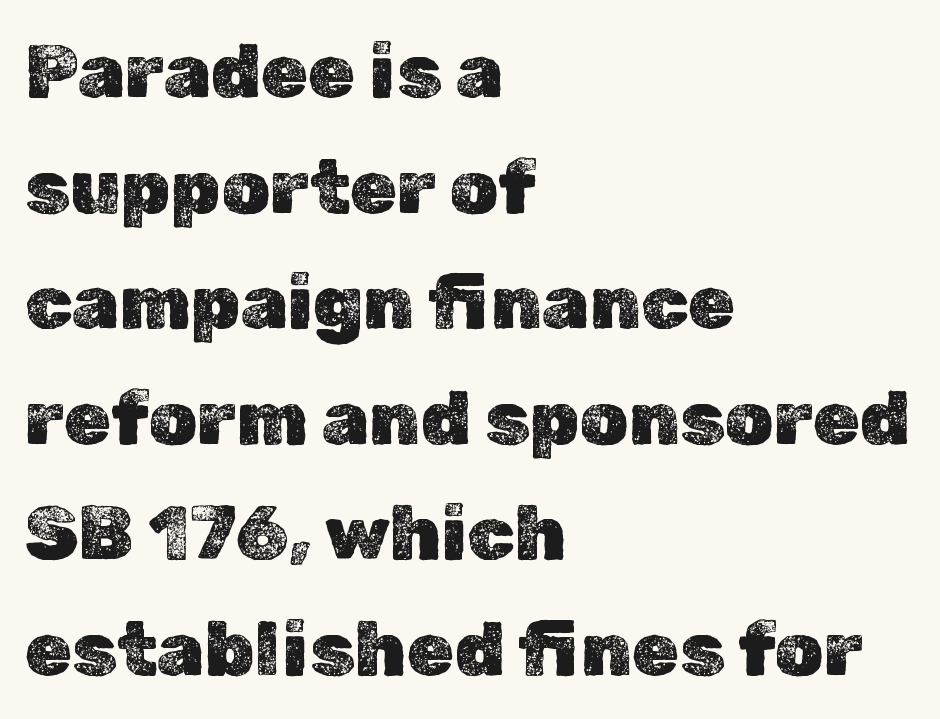
This sample is left-justified, so line endings fall wherever the words run out. These lines are rendered in a variable-pitch font. Interline gaps are of average width in this sample. Underline: absent.
